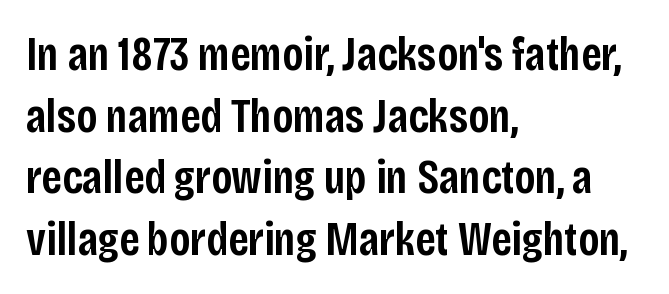
The image shows 47 px semibold, condensed sans-serif type, upright; set left-aligned, normal line spacing (1.31x), normal letter spacing, not underlined; low stroke contrast and a large x-height.
